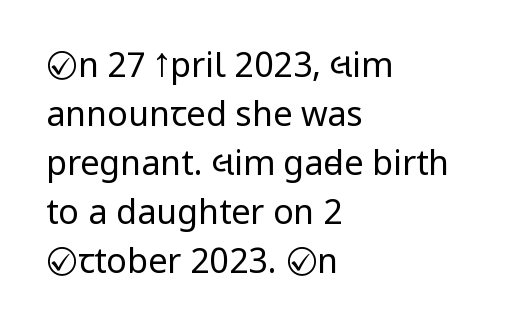
{"serif": "no", "italic": "no", "bold": "no", "weight": "regular", "width": "condensed", "stroke_contrast": "low", "x_height": "large", "monospaced": "no", "underline": "no", "align": "left", "line_spacing": "normal", "line_spacing_ratio": 1.44, "letter_spacing": "normal", "letter_spacing_em": 0.0, "glyph_px": 34}
